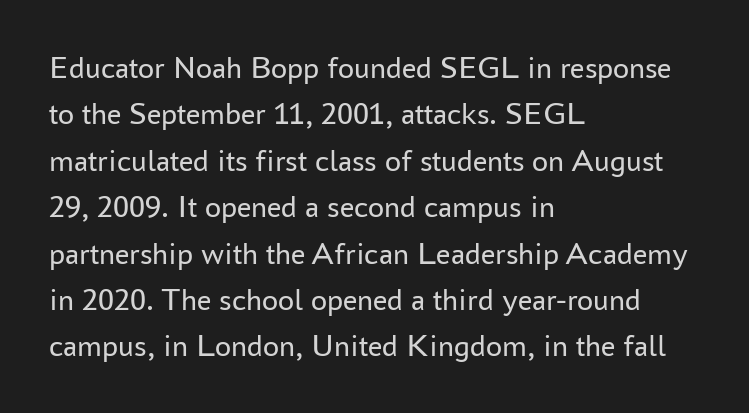
The image shows 32 px regular-weight sans-serif type, upright; set left-aligned, normal line spacing (1.45x), normal letter spacing, not underlined; low stroke contrast and a medium x-height.
